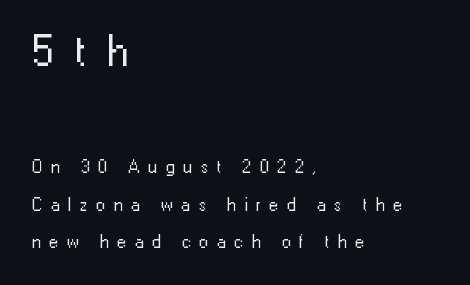
Q: Is the text bold? A: No.
Q: Is the text italic (slanted)? A: No, it is upright.
Q: Is the typeface a serif or a sans-serif typeface? A: Sans-serif.
Q: Is the text underlined? A: No.
Q: How is the paragraph aligned? A: Left-aligned.
Q: Is the spacing between letters normal or unusually wide? A: Unusually wide.
Q: Is the spacing between lines tight, normal or loose? A: Loose.
Q: Which block of text is set in a larger size, the first (top) or the second (bottom)? A: The first (top) one.
Q: Width (condensed, normal, or wide)? A: Normal.
Q: Stroke contrast? A: Low.
Q: x-height? A: Medium.
Q: Monospaced? A: No.
